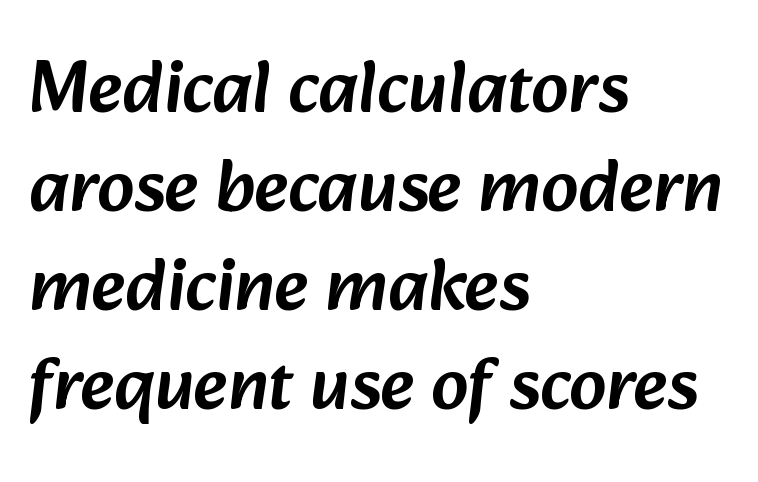
Q: Is the typeface a serif or a sans-serif typeface? A: Sans-serif.
Q: Is the text underlined? A: No.
Q: How is the paragraph aligned? A: Left-aligned.
Q: Is the spacing between letters normal or unusually wide? A: Normal.
Q: Is the spacing between lines tight, normal or loose? A: Normal.
Q: Width (condensed, normal, or wide)? A: Normal.
Q: Stroke contrast? A: Low.
Q: x-height? A: Medium.
Q: Monospaced? A: No.
